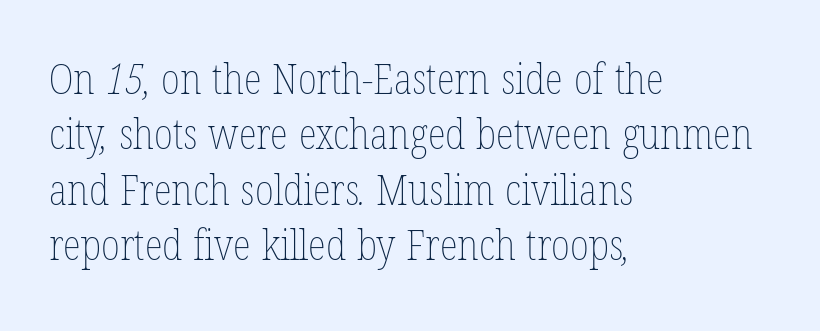
{"bold": "no", "weight": "thin", "width": "condensed", "stroke_contrast": "low", "x_height": "medium", "monospaced": "no", "underline": "no", "align": "left", "line_spacing": "normal", "line_spacing_ratio": 1.32, "letter_spacing": "normal", "letter_spacing_em": 0.0, "glyph_px": 42}
